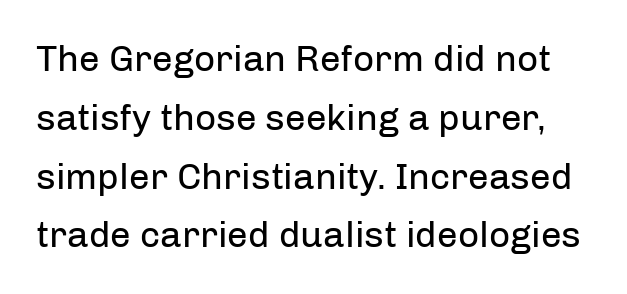
The image shows 37 px regular-weight sans-serif type, upright; set normal line spacing (1.59x), normal letter spacing, not underlined; low stroke contrast and a medium x-height.
